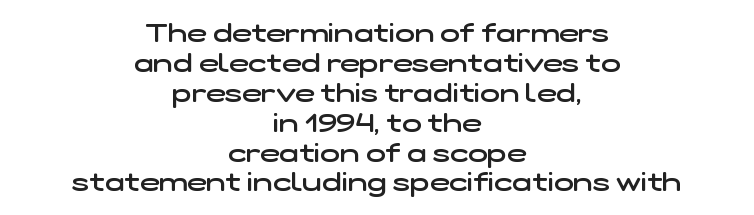
The image shows 26 px text type; set centered, tight line spacing (1.15x), normal letter spacing, not underlined.
